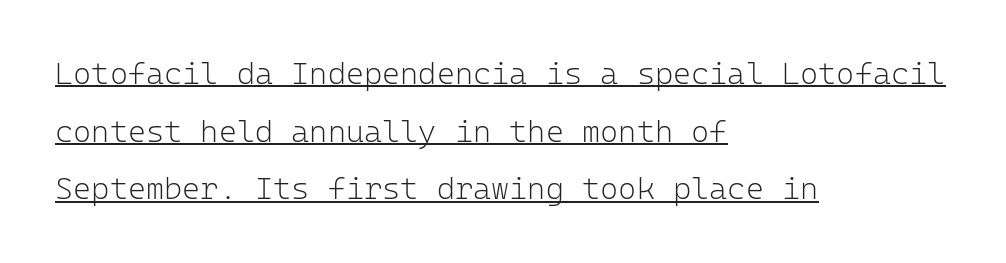
This is not heavy type; no bold has been used. The specimen reads as upright at a glance. Is the letter spacing exaggerated? No — it looks like the ordinary default. A typesetter would label this face a sans.
